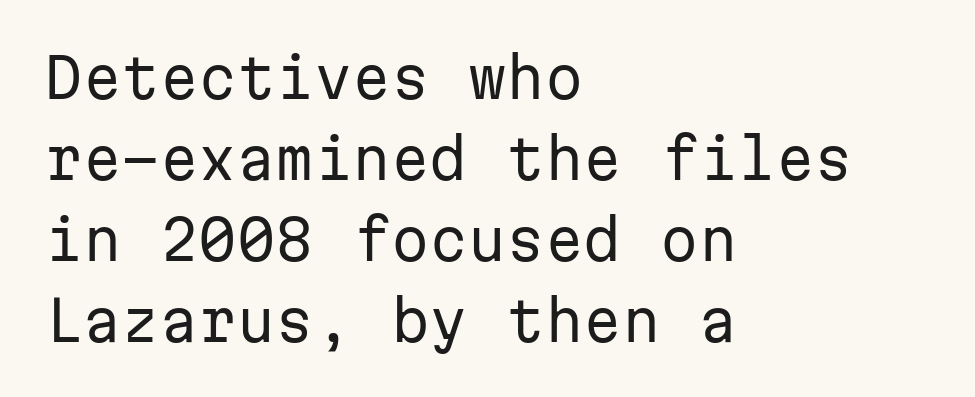
The rendering uses typewriter-style spacing with identical character cells. Leading: standard. The words here are not underlined. The font's upright variant was chosen for this text.
